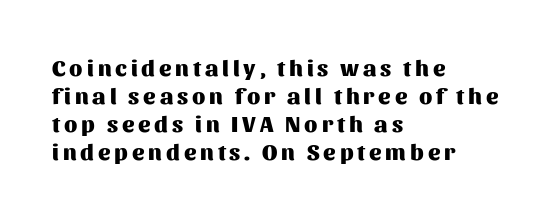
Unmarked baselines from the first word to the last. Weight: bold. The compositor pushed each line to the left boundary. Upright lettering throughout.
